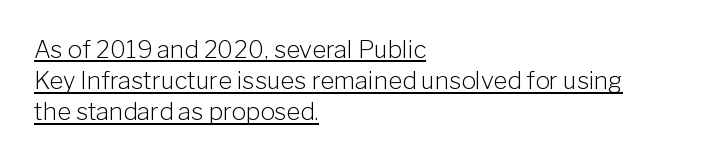
{"italic": "no", "bold": "no", "underline": "yes", "align": "left", "line_spacing": "normal", "line_spacing_ratio": 1.3, "letter_spacing": "normal", "letter_spacing_em": 0.0, "glyph_px": 24}
